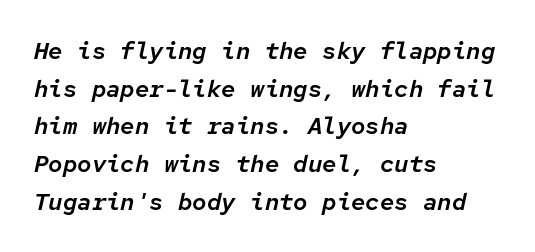
The image shows 24 px text type, italic (leaning right); set left-aligned, normal line spacing (1.57x), normal letter spacing, not underlined.
